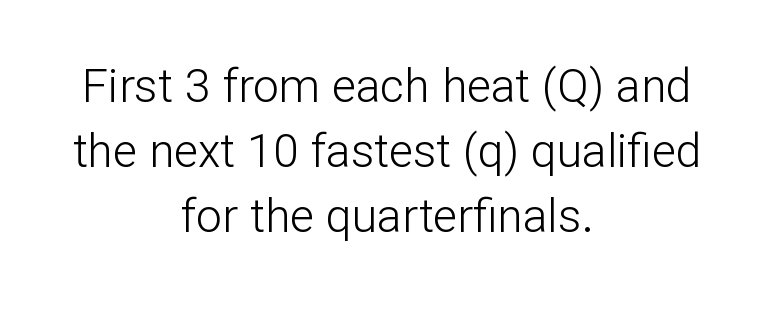
{"serif": "no", "italic": "no", "bold": "no", "weight": "light", "width": "normal", "stroke_contrast": "low", "x_height": "medium", "monospaced": "no", "underline": "no", "align": "center", "line_spacing": "normal", "line_spacing_ratio": 1.41, "letter_spacing": "normal", "letter_spacing_em": 0.0, "glyph_px": 46}
